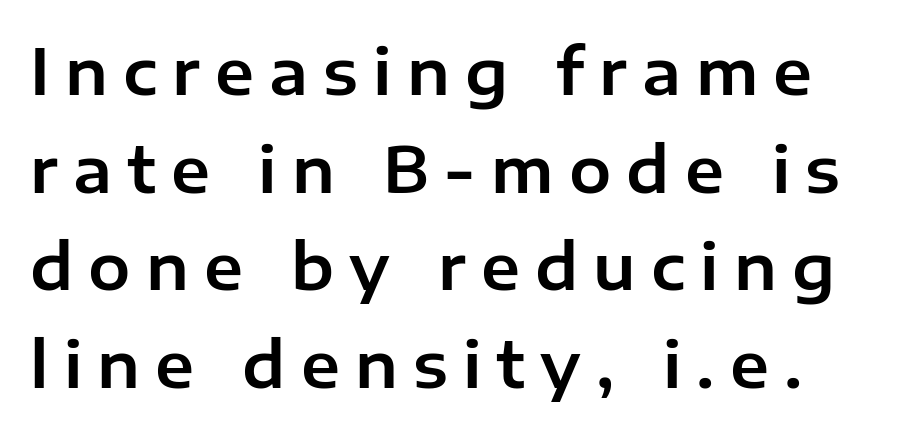
The letterforms stand isolated, each surrounded by extra space. Honestly, there is no underline to notice here at all. These lines are rendered in a variable-pitch font. Italic? Not at all — the glyphs are vertical.
